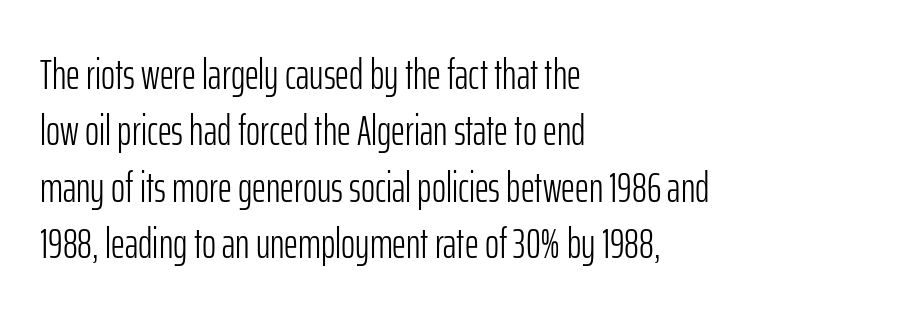
{"serif": "no", "italic": "no", "bold": "no", "weight": "light", "width": "condensed", "stroke_contrast": "low", "x_height": "medium", "monospaced": "no", "underline": "no", "align": "left", "line_spacing": "normal", "line_spacing_ratio": 1.31, "letter_spacing": "normal", "letter_spacing_em": 0.0, "glyph_px": 43}
